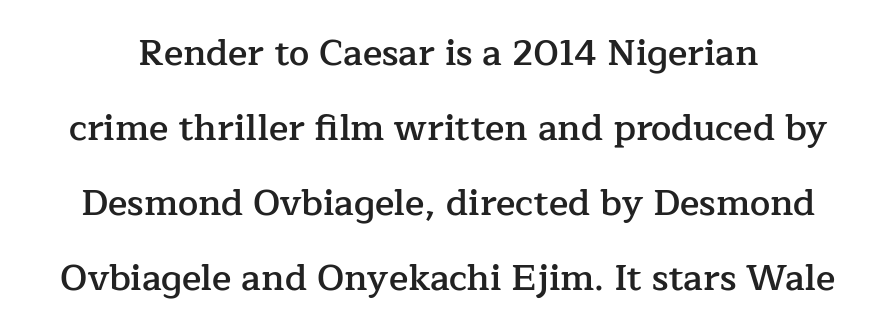
{"serif": "yes", "italic": "no", "bold": "semi", "weight": "semibold", "width": "normal", "stroke_contrast": "low", "x_height": "medium", "monospaced": "no", "underline": "no", "line_spacing": "loose", "line_spacing_ratio": 2.08, "letter_spacing": "normal", "letter_spacing_em": 0.0, "glyph_px": 36}
